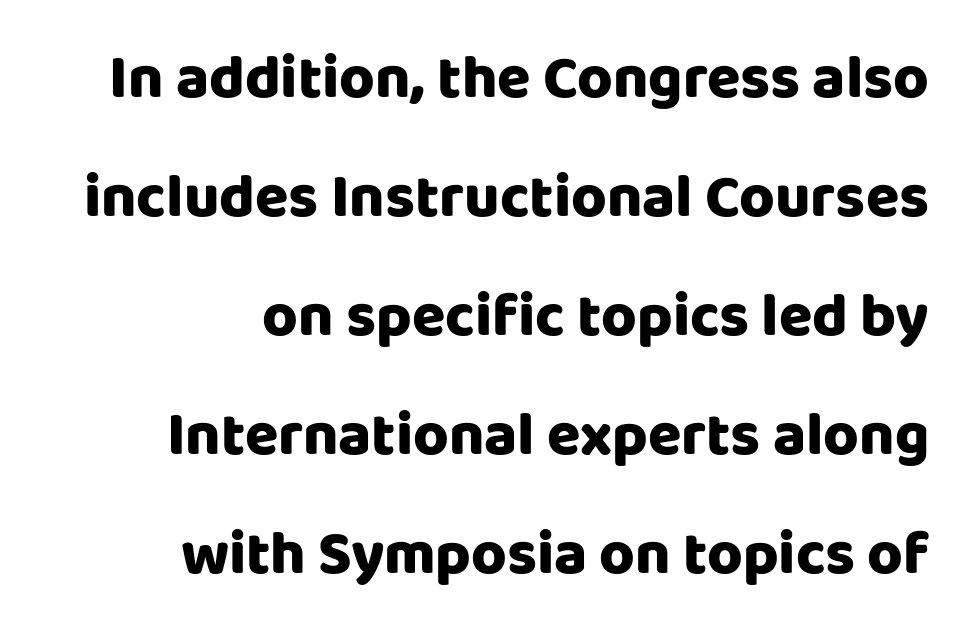
Q: Is the text bold? A: Yes.
Q: Is the text italic (slanted)? A: No, it is upright.
Q: Is the typeface a serif or a sans-serif typeface? A: Sans-serif.
Q: Is the text underlined? A: No.
Q: How is the paragraph aligned? A: Right-aligned.
Q: Is the spacing between letters normal or unusually wide? A: Normal.
Q: Is the spacing between lines tight, normal or loose? A: Loose.
Q: Width (condensed, normal, or wide)? A: Normal.
Q: Stroke contrast? A: Low.
Q: x-height? A: Large.
Q: Monospaced? A: No.
